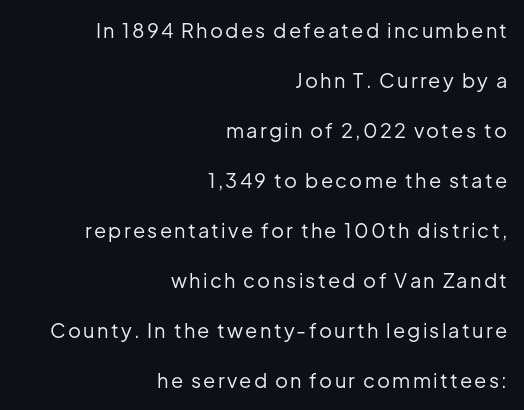
Q: Is the text bold? A: No.
Q: Is the text italic (slanted)? A: No, it is upright.
Q: Is the text underlined? A: No.
Q: How is the paragraph aligned? A: Right-aligned.
Q: Is the spacing between lines tight, normal or loose? A: Loose.
